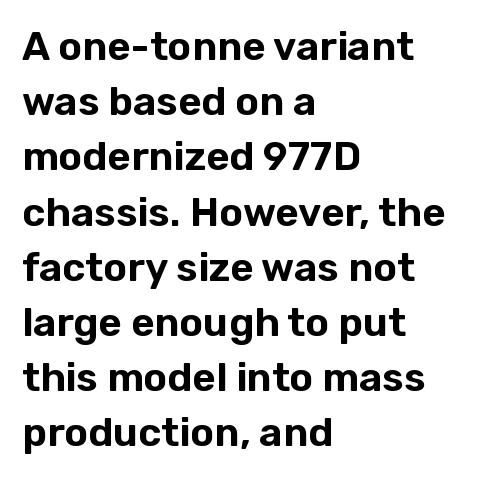
{"serif": "no", "italic": "no", "width": "normal", "stroke_contrast": "low", "x_height": "medium", "monospaced": "no", "underline": "no", "align": "left", "line_spacing": "normal", "line_spacing_ratio": 1.38, "letter_spacing": "normal", "letter_spacing_em": 0.0, "glyph_px": 40}
